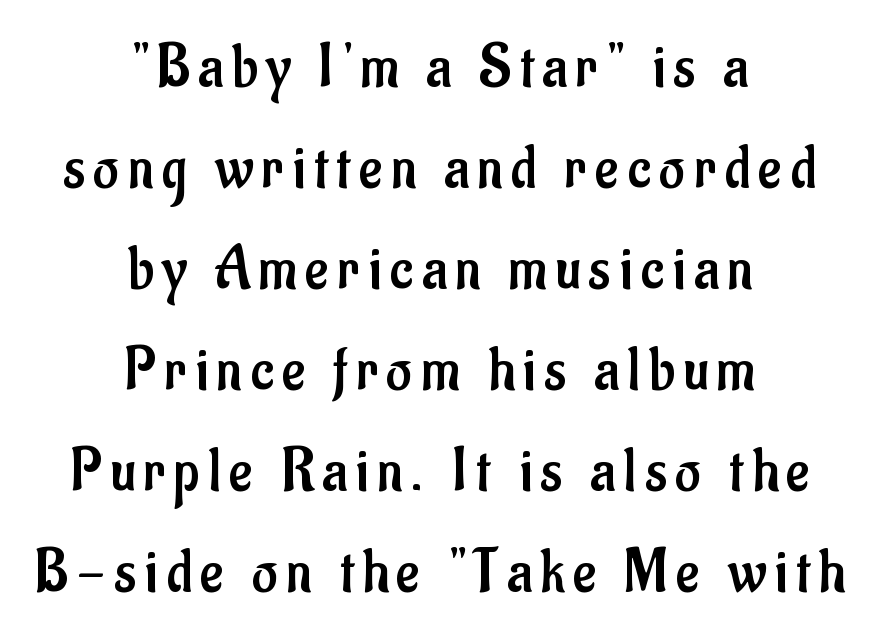
{"serif": "no", "italic": "no", "bold": "no", "weight": "regular", "width": "condensed", "stroke_contrast": "low", "x_height": "small", "monospaced": "no", "underline": "no", "align": "center", "line_spacing": "normal", "line_spacing_ratio": 1.63, "glyph_px": 62}
